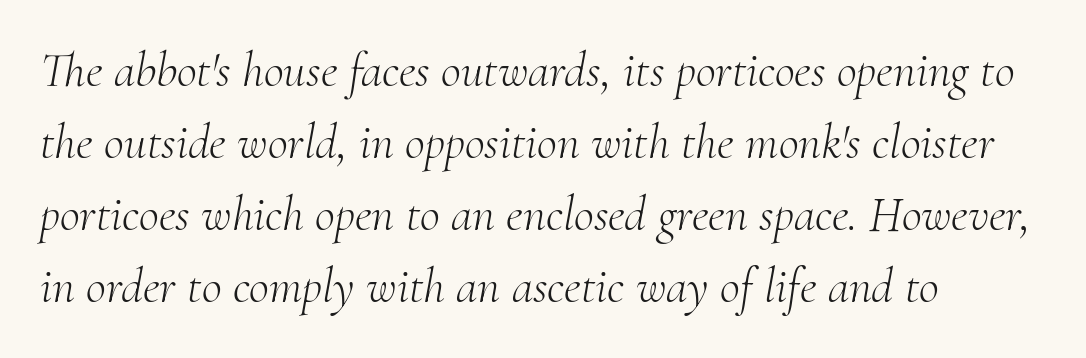
Italic? Definitely — the glyphs are oblique. Whoever set this chose a conventional vertical rhythm. No extra tracking has been applied to these lines. Is the stroke heavy? The answer is a plain regular-or-lighter. The type family on display is of the serif kind. Any mark beneath the type? The region is blank.
